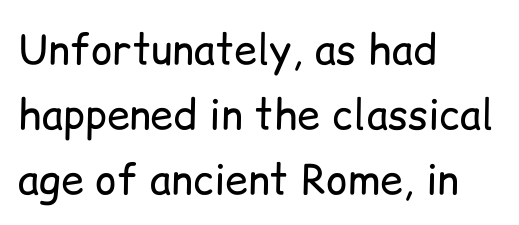
Q: Is the text bold? A: No.
Q: Is the text italic (slanted)? A: No, it is upright.
Q: Is the typeface a serif or a sans-serif typeface? A: Sans-serif.
Q: Is the text underlined? A: No.
Q: How is the paragraph aligned? A: Left-aligned.
Q: Is the spacing between letters normal or unusually wide? A: Normal.
Q: Is the spacing between lines tight, normal or loose? A: Normal.
Q: Width (condensed, normal, or wide)? A: Normal.
Q: Stroke contrast? A: Low.
Q: x-height? A: Medium.
Q: Monospaced? A: No.
